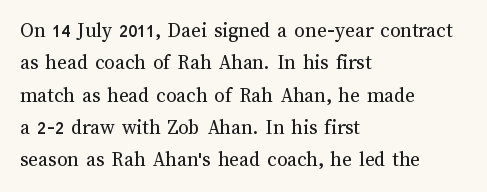
Words float on clear page, feet unadorned. Letters have the restrained weight of plain body copy at most. Horizontal alignment here is leftward, the default for most running prose. Whoever set this chose a conventional vertical rhythm. This sample uses an upright cut, with every glyph sitting square on the baseline.
